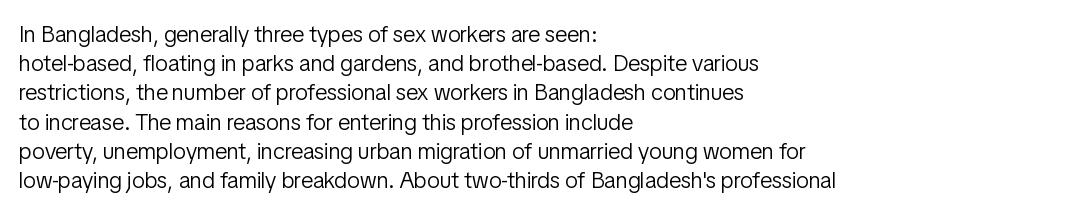
Nothing unusual about the tracking: characters are spaced as the font intends. Caption: multi-line text, flush left, ragged right. How would I describe the line gaps? Plain and ordinary. Unbolded letterforms with no extra heft.
